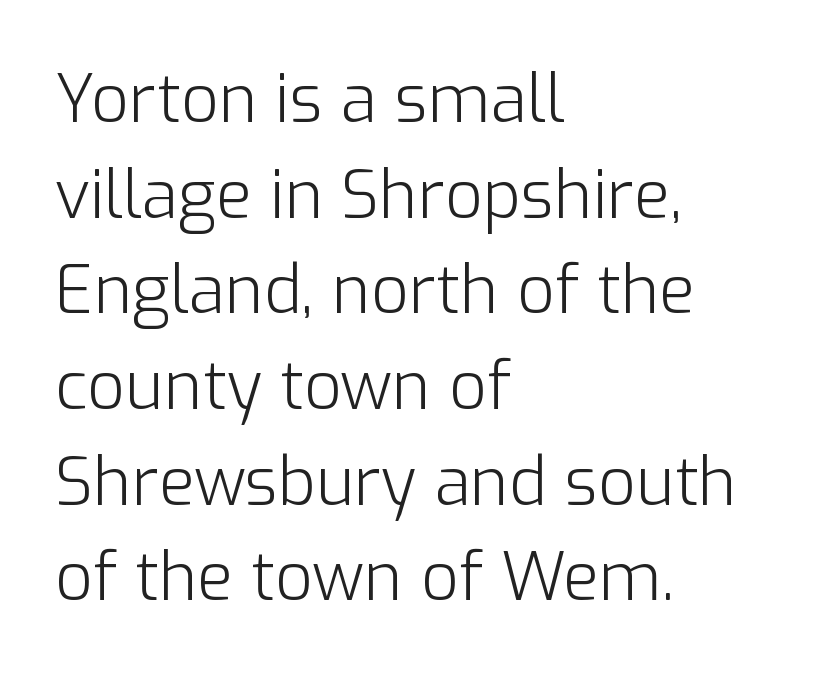
Is there much room between lines? A standard amount, neither cramped nor airy. No italicization has been applied; the sample stays upright. Note the varied advance widths — an 'i' is clearly narrower than an 'm'. Weight class: somewhere from thin through regular. The passage shown is not underscored anywhere. Letterform terminals end flat and unadorned throughout the passage.
